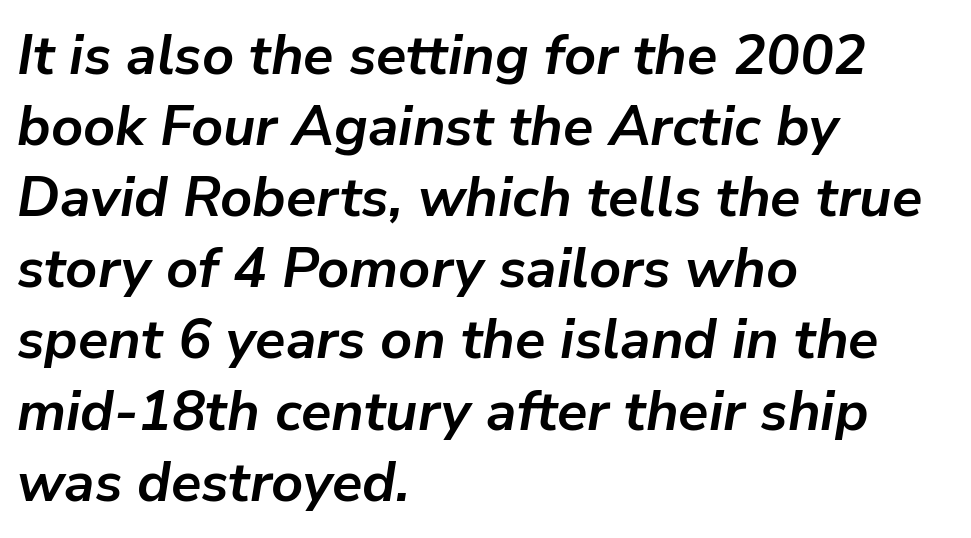
{"italic": "yes", "lean": "right", "slant_degrees": 9, "bold": "yes", "weight": "semibold", "width": "normal", "stroke_contrast": "low", "x_height": "medium", "monospaced": "no", "underline": "no", "align": "left", "line_spacing": "normal", "line_spacing_ratio": 1.27, "letter_spacing": "normal", "letter_spacing_em": 0.0, "glyph_px": 56}
